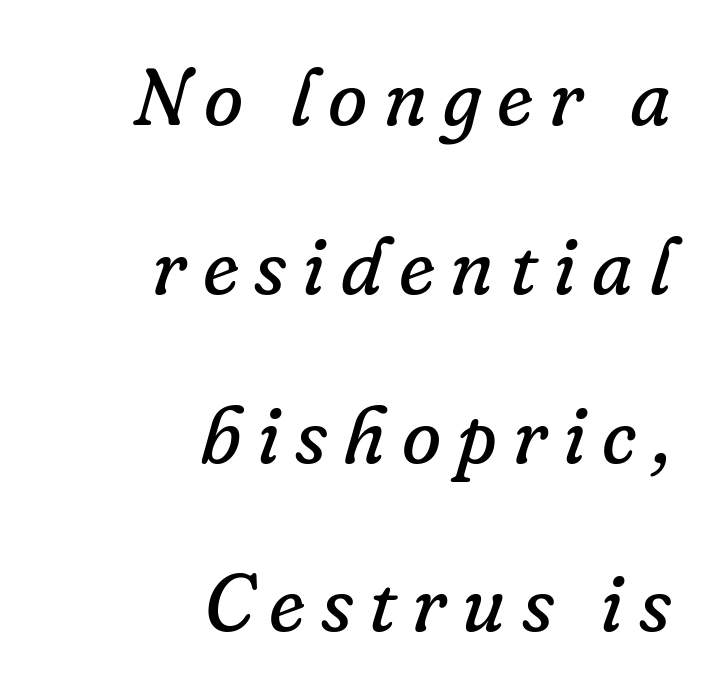
The image shows 80 px regular-weight serif type, italic (leaning right); set right-aligned, loose line spacing (2.11x), unusually wide letter spacing (+0.2 em), not underlined; low stroke contrast and a small x-height.
